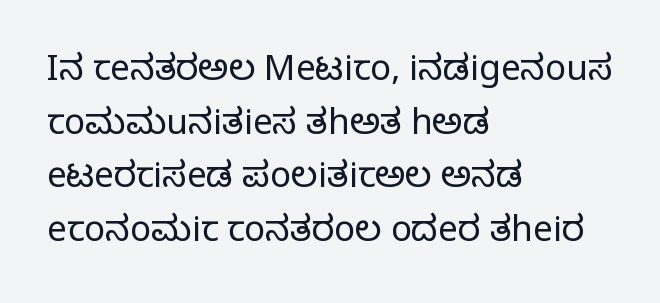
{"serif": "yes", "italic": "no", "bold": "no", "weight": "regular", "width": "normal", "stroke_contrast": "low", "x_height": "large", "monospaced": "no", "underline": "no", "align": "left", "line_spacing": "normal", "line_spacing_ratio": 1.53, "letter_spacing": "normal", "letter_spacing_em": 0.0, "glyph_px": 35}
